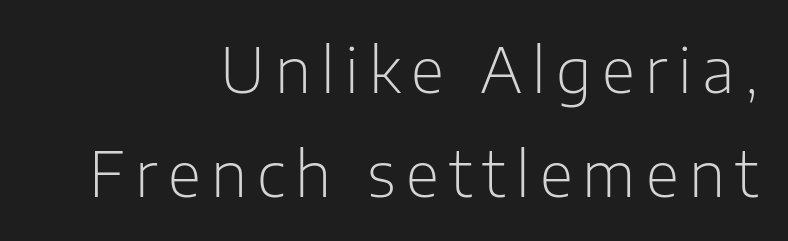
Stroke terminals: plain, sans-serif. A roman cut, with each character standing at attention. The designer left line spacing at the default. Bare-footed words on every line. The compositor pushed each line to the right boundary. Each letter keeps its own natural width here, so spacing adapts to shape.
